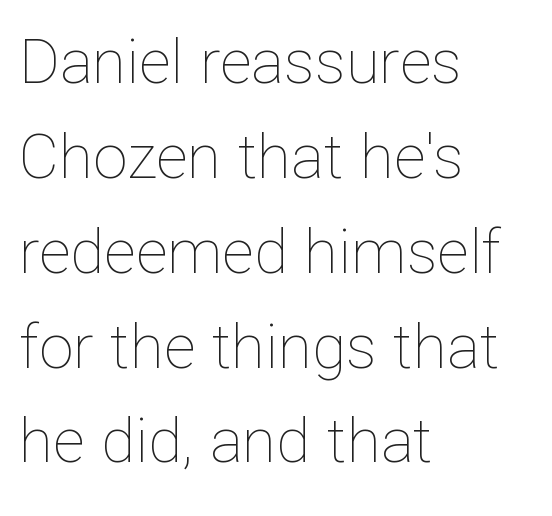
The image shows 62 px thin type, upright; set left-aligned, normal line spacing (1.53x), normal letter spacing, not underlined; low stroke contrast and a medium x-height.
